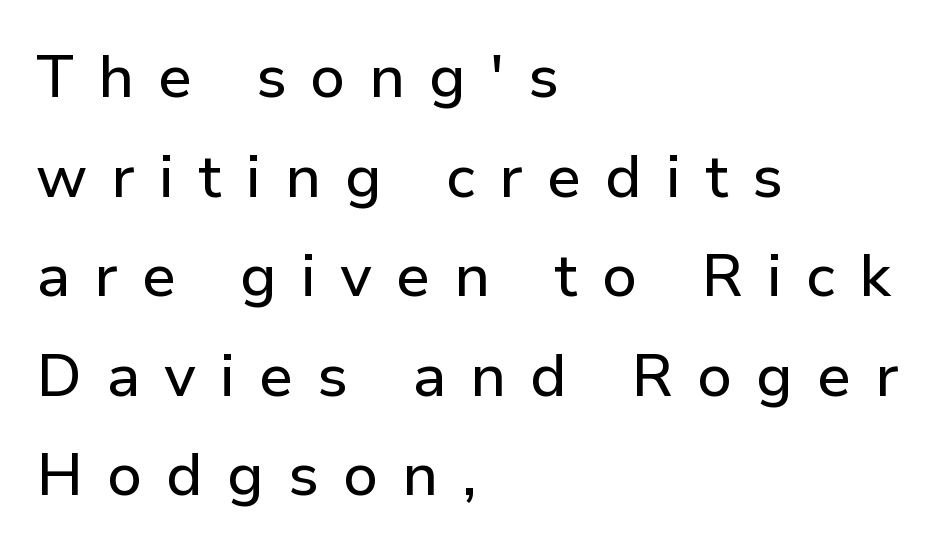
If you drew a ruler down the left edge, every line would touch it. Vertical strokes here are truly vertical. Compared with typical paragraphs, the rows here are spaced about the same. Nope, no serifs anywhere on these letters. The passage shown is typed in a proportional face where columns would drift. Spacing between characters has been opened up far beyond the box default.
